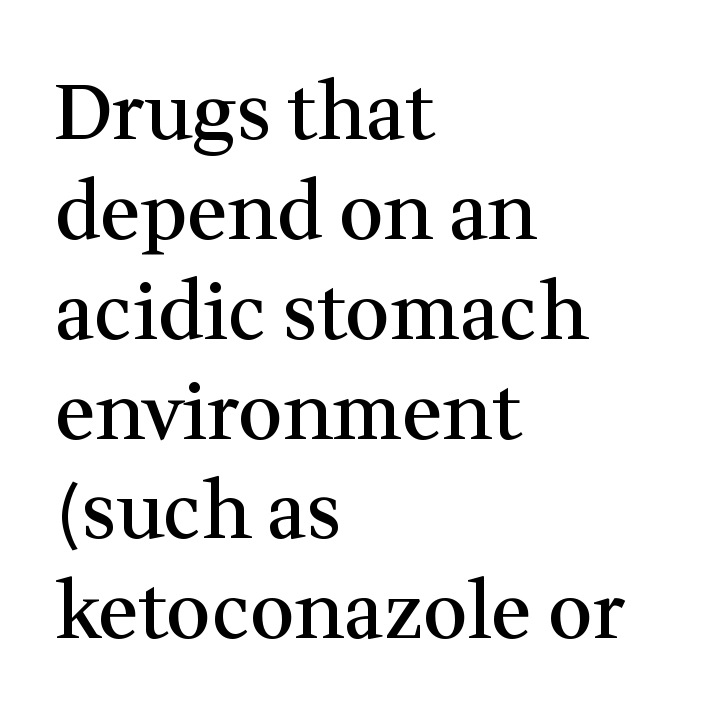
Q: Is the text bold? A: Semi-bold.
Q: Is the text italic (slanted)? A: No, it is upright.
Q: Is the typeface a serif or a sans-serif typeface? A: Serif.
Q: Is the text underlined? A: No.
Q: How is the paragraph aligned? A: Left-aligned.
Q: Is the spacing between letters normal or unusually wide? A: Normal.
Q: Is the spacing between lines tight, normal or loose? A: Normal.
Q: Width (condensed, normal, or wide)? A: Normal.
Q: Stroke contrast? A: Medium.
Q: x-height? A: Medium.
Q: Monospaced? A: No.
